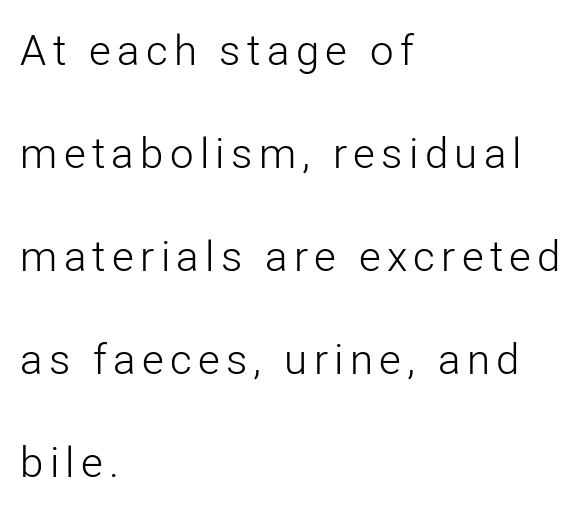
Q: Is the text bold? A: No.
Q: Is the text italic (slanted)? A: No, it is upright.
Q: Is the typeface a serif or a sans-serif typeface? A: Sans-serif.
Q: Is the text underlined? A: No.
Q: How is the paragraph aligned? A: Left-aligned.
Q: Is the spacing between lines tight, normal or loose? A: Loose.
Q: Width (condensed, normal, or wide)? A: Normal.
Q: Stroke contrast? A: Low.
Q: x-height? A: Medium.
Q: Monospaced? A: No.
